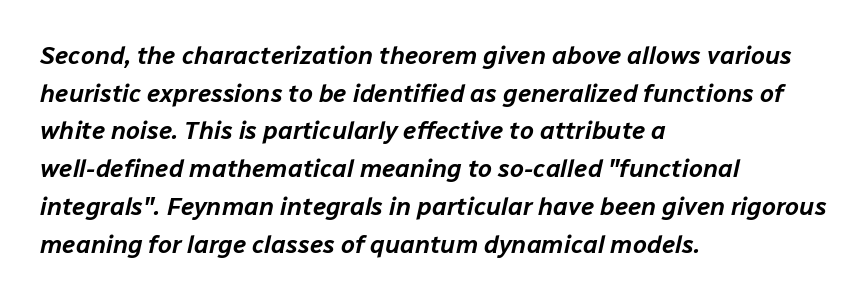
Q: Is the text italic (slanted)? A: Yes, it leans right by about 12 degrees.
Q: Is the text underlined? A: No.
Q: How is the paragraph aligned? A: Left-aligned.
Q: Is the spacing between letters normal or unusually wide? A: Normal.
Q: Is the spacing between lines tight, normal or loose? A: Normal.
